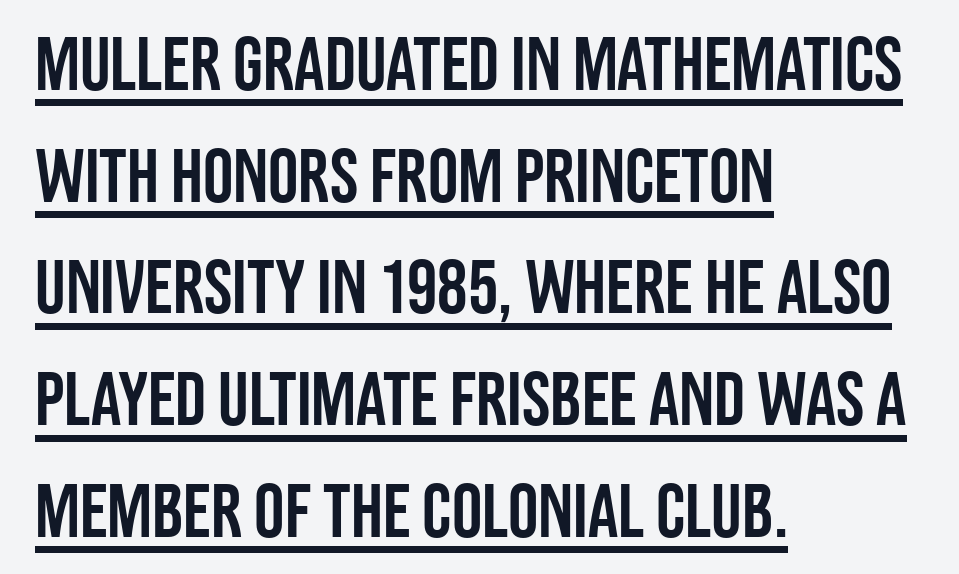
Regarding leading, the lines here are spaced in the standard way. A typographer would call this underscored text. Character widths vary here, with narrow letters taking less room than wide ones. I'd call this a sans setting — the letters go barefoot. This is the regular roman posture of the typeface.
